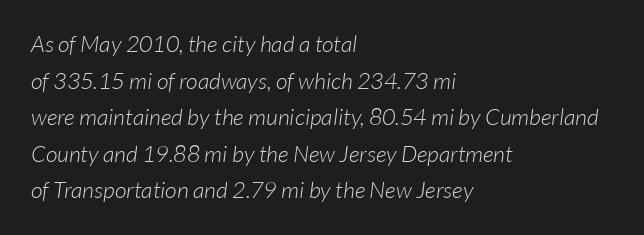
Q: Is the text bold? A: No.
Q: Is the text underlined? A: No.
Q: How is the paragraph aligned? A: Left-aligned.
Q: Is the spacing between letters normal or unusually wide? A: Normal.
Q: Is the spacing between lines tight, normal or loose? A: Normal.
